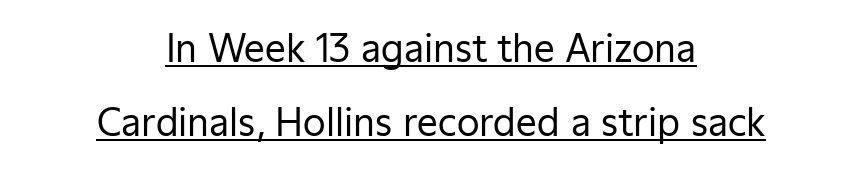
{"serif": "no", "italic": "no", "bold": "no", "weight": "regular", "width": "normal", "stroke_contrast": "low", "x_height": "medium", "monospaced": "no", "underline": "yes", "align": "center", "line_spacing": "loose", "line_spacing_ratio": 2.01, "letter_spacing": "normal", "letter_spacing_em": 0.0, "glyph_px": 37}
